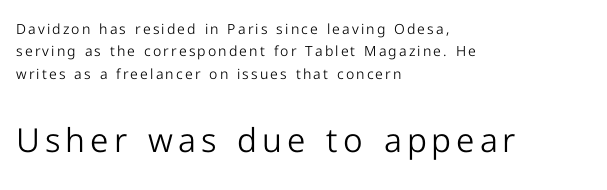
The characters display no serif detailing; their extremities are plain. Do the characters align in a grid? No, the font is proportional. Regarding leading, the lines here are spaced in the standard way. Typesetter's note — lower block bumped up in size, upper block left smaller.
